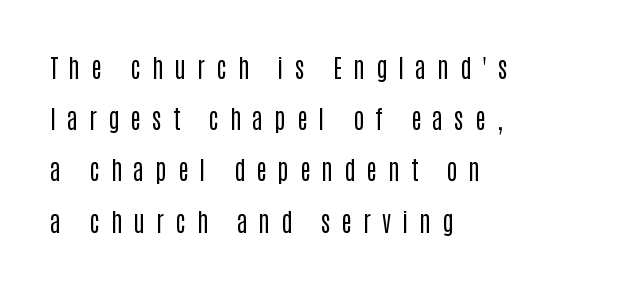
Q: Is the text bold? A: No.
Q: Is the text italic (slanted)? A: No, it is upright.
Q: Is the text underlined? A: No.
Q: How is the paragraph aligned? A: Left-aligned.
Q: Is the spacing between letters normal or unusually wide? A: Unusually wide.
Q: Is the spacing between lines tight, normal or loose? A: Loose.
